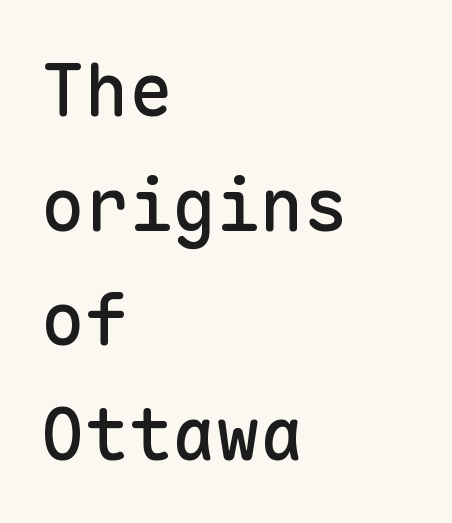
Do the characters align in a grid? Yes, the font is monospaced. You could call the tracking neutral — neither tight nor loose. Horizontal alignment here is leftward, the default for most running prose. Each letter's strokes conclude bluntly, with no projecting serifs. Rule under the text: the space is simply empty. What's the leading like? Ordinary, nothing unusual.
